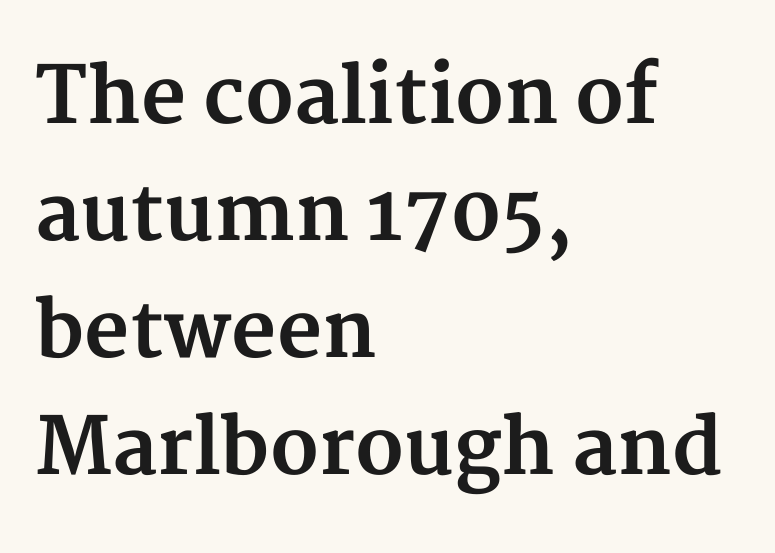
Nobody touched the tracking dial on this one. When letters stand straight like this, we call the style roman or upright. Descenders are the only things crossing below the line. One glance says typical: line gaps are just what's usual. Notice how the passage keeps a crisp vertical edge on the left only.
